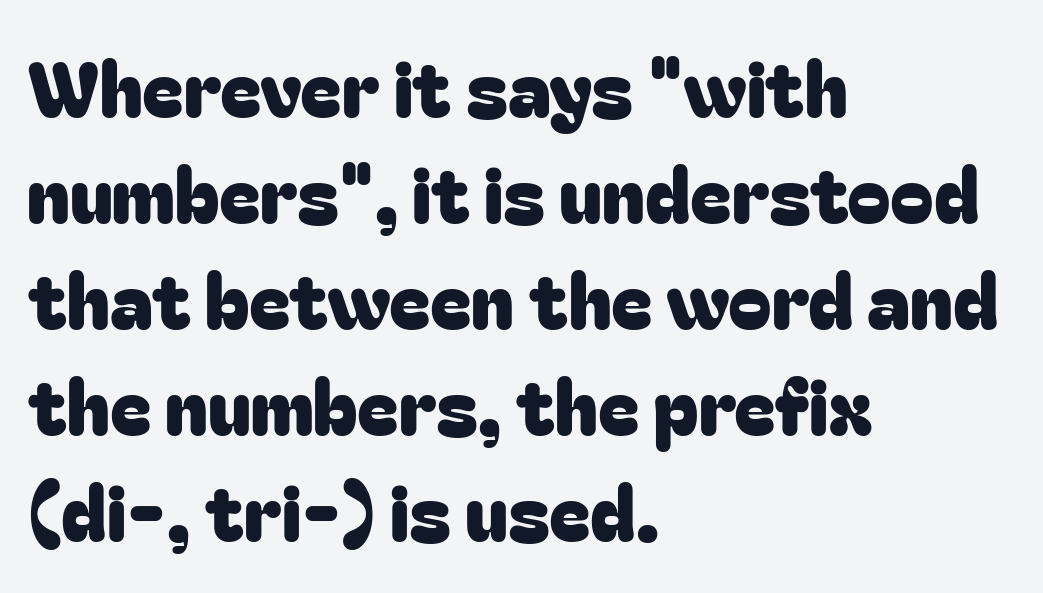
{"serif": "no", "italic": "no", "width": "normal", "stroke_contrast": "low", "x_height": "medium", "monospaced": "no", "underline": "no", "align": "left", "line_spacing": "normal", "line_spacing_ratio": 1.36, "letter_spacing": "normal", "letter_spacing_em": 0.0, "glyph_px": 78}
